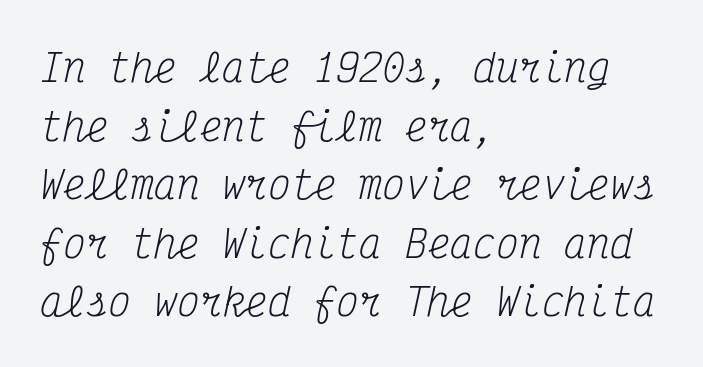
The image shows 38 px regular-weight, condensed serif type, italic (leaning right), monospaced; set left-aligned, normal line spacing (1.54x), normal letter spacing, not underlined; medium stroke contrast and a medium x-height.
